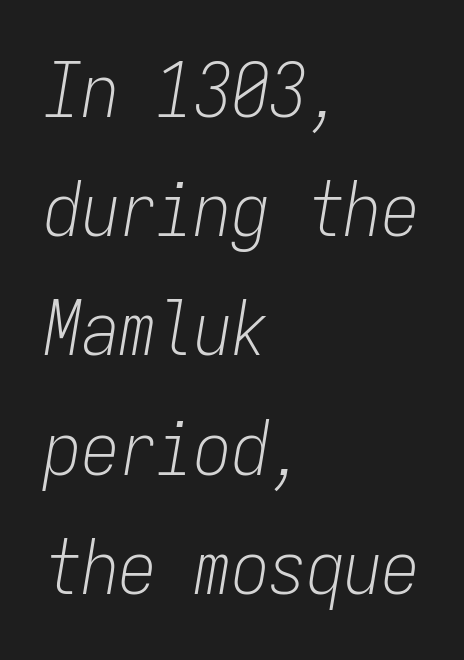
The image shows 75 px light, condensed type, italic (leaning right), monospaced; set left-aligned, normal line spacing (1.59x), normal letter spacing, not underlined; low stroke contrast and a medium x-height.
